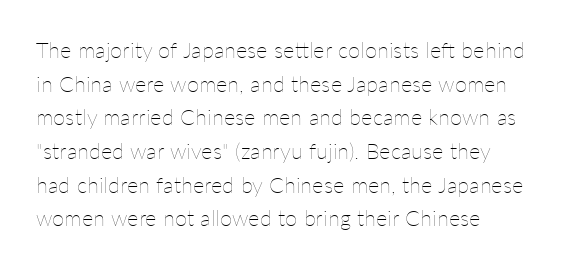
Unbolded letterforms with no extra heft. The letterforms sit shoulder to shoulder at normal distance. Line spacing here is normal. Glance below the letters and you will spot only blank space. Visually the block forms a straight wall on the left and a jagged coastline on the right.
